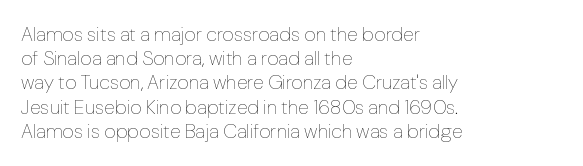
{"italic": "no", "bold": "no", "underline": "no", "align": "left", "line_spacing_ratio": 1.21, "letter_spacing": "normal", "letter_spacing_em": 0.0, "glyph_px": 20}
